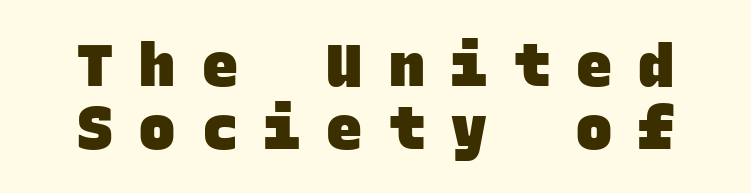
Horizontal bands of white between lines are thin slivers. Its strokes are broad and dark, the hallmark of bold type. The face used here is rendered with a markedly widened letterfit. Spacing verdict: monospaced, one width for all characters. In terms of letterform style, serifs are entirely absent.
